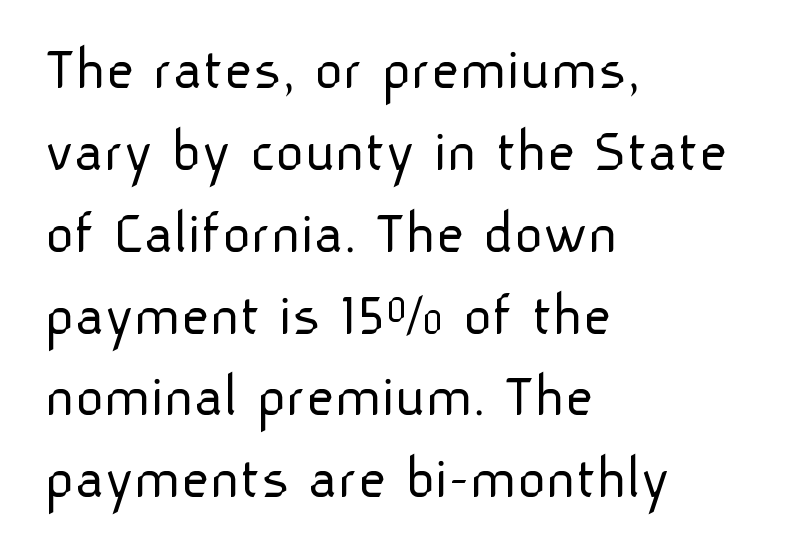
Q: Is the text bold? A: No.
Q: Is the text italic (slanted)? A: No, it is upright.
Q: Is the typeface a serif or a sans-serif typeface? A: Sans-serif.
Q: Is the text underlined? A: No.
Q: How is the paragraph aligned? A: Left-aligned.
Q: Is the spacing between letters normal or unusually wide? A: Normal.
Q: Is the spacing between lines tight, normal or loose? A: Normal.
Q: Width (condensed, normal, or wide)? A: Normal.
Q: Stroke contrast? A: Low.
Q: x-height? A: Medium.
Q: Monospaced? A: No.
